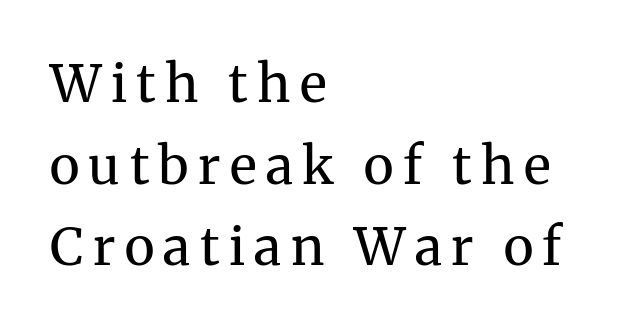
Weight class: somewhere from thin through regular. Proportional: the letters do not fall into vertical columns. The foot of each line stays bare and open. Vertical spacing — default. Typographically, this falls in the serif category.
